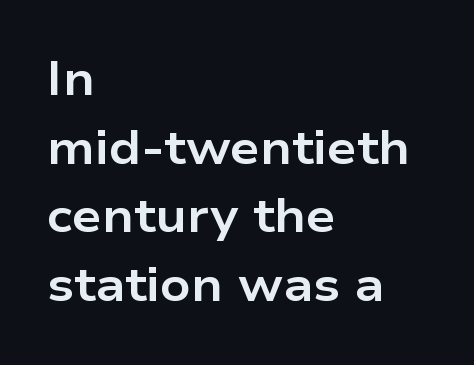
The image shows 47 px bold, wide sans-serif type, upright; set left-aligned, normal line spacing (1.46x), normal letter spacing, not underlined; low stroke contrast and a medium x-height.
